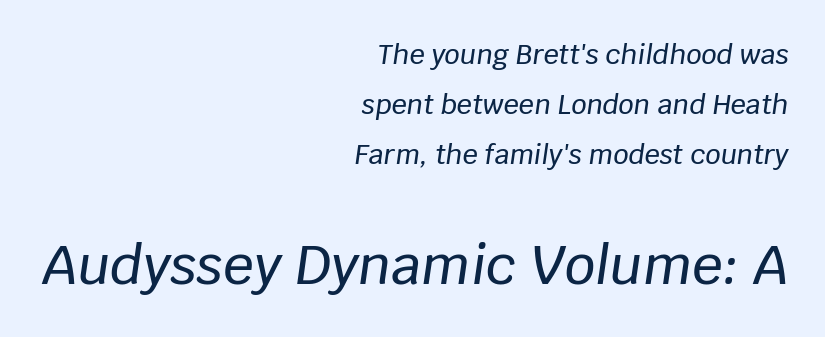
The image shows 54 px text type, italic (leaning right); set right-aligned, line spacing 1.85x, normal letter spacing, not underlined; the second (bottom) block is 2.0x larger; low stroke contrast and a large x-height.
